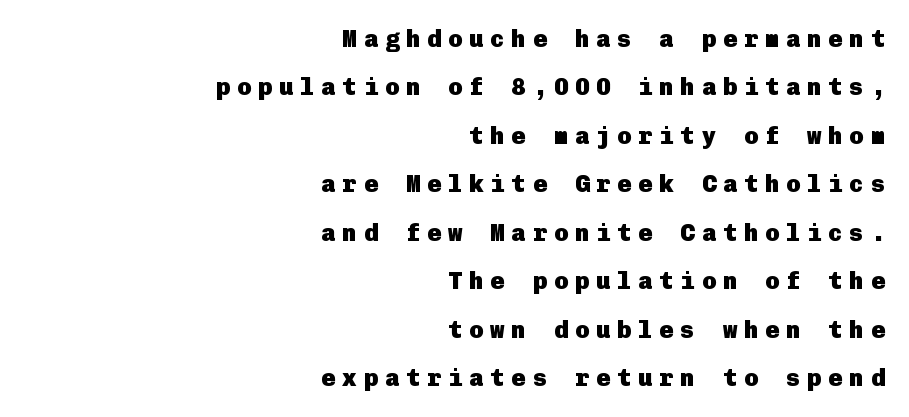
Plenty of ink on the page — the face is bold. Compared with typical body copy, the letter spacing here is much looser. The passage is arranged like a letterhead date or caption credit — flush right. The space between consecutive lines is lavish. It's the straight-up-and-down kind of type. Only glyphs here, with clear space below each row.
